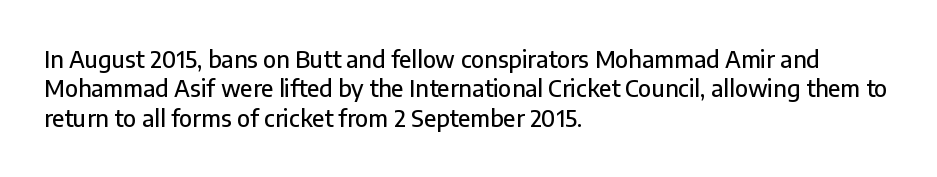
One-word summary of the alignment: left. Posture: vertical. The tracking reads as untouched default to a designer's eye. Each row of text sits above clean, open space. Does the leading feel generous? No, just average.
